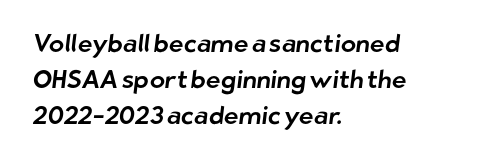
Q: Is the text underlined? A: No.
Q: How is the paragraph aligned? A: Left-aligned.
Q: Is the spacing between letters normal or unusually wide? A: Normal.
Q: Is the spacing between lines tight, normal or loose? A: Normal.
